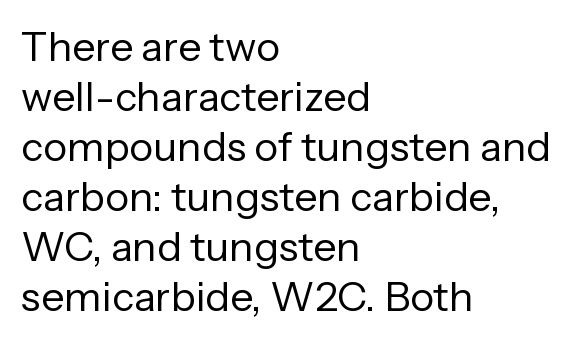
The image shows 41 px regular-weight sans-serif type, upright; set left-aligned, line spacing 1.22x, normal letter spacing, not underlined; low stroke contrast and a medium x-height.
